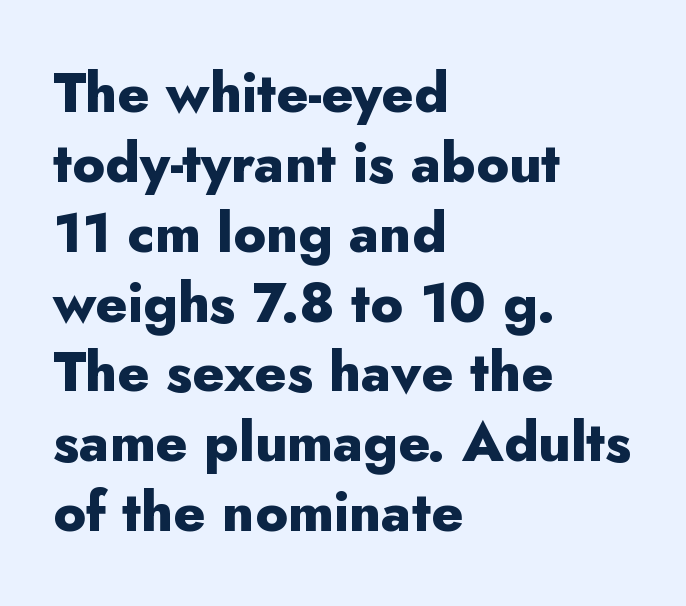
The image shows 55 px heavy sans-serif type, upright; set left-aligned, normal line spacing (1.27x), normal letter spacing, not underlined; low stroke contrast and a small x-height.
